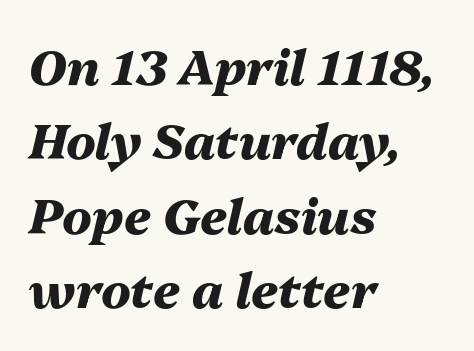
{"italic": "yes", "lean": "right", "slant_degrees": 13, "bold": "yes", "weight": "heavy", "width": "normal", "stroke_contrast": "medium", "x_height": "medium", "monospaced": "no", "underline": "no", "align": "left", "line_spacing": "normal", "line_spacing_ratio": 1.52, "letter_spacing": "normal", "letter_spacing_em": 0.0, "glyph_px": 49}
